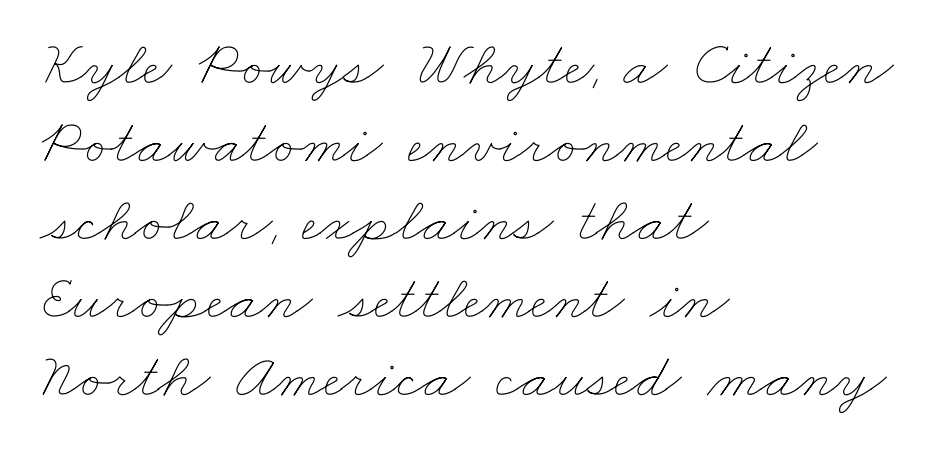
Q: Is the text bold? A: No.
Q: Is the text underlined? A: No.
Q: How is the paragraph aligned? A: Left-aligned.
Q: Is the spacing between letters normal or unusually wide? A: Normal.
Q: Width (condensed, normal, or wide)? A: Wide.
Q: Stroke contrast? A: Low.
Q: x-height? A: Small.
Q: Monospaced? A: No.
